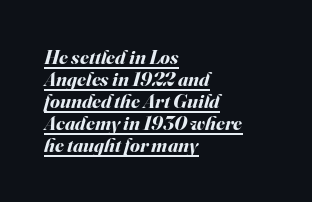
Q: Is the text bold? A: Yes.
Q: Is the text italic (slanted)? A: Yes, it leans right by about 16 degrees.
Q: Is the text underlined? A: Yes.
Q: How is the paragraph aligned? A: Left-aligned.
Q: Is the spacing between letters normal or unusually wide? A: Normal.
Q: Is the spacing between lines tight, normal or loose? A: Tight.
